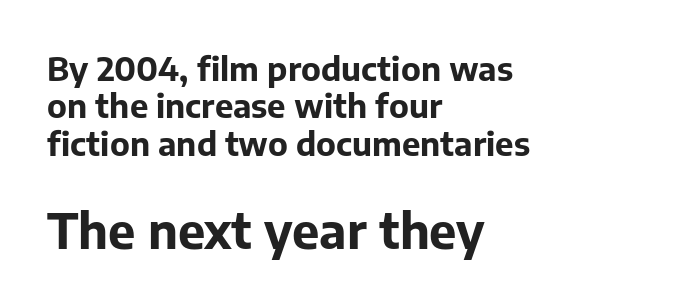
Q: Is the text bold? A: Yes.
Q: Is the text italic (slanted)? A: No, it is upright.
Q: Is the typeface a serif or a sans-serif typeface? A: Sans-serif.
Q: Is the text underlined? A: No.
Q: How is the paragraph aligned? A: Left-aligned.
Q: Is the spacing between letters normal or unusually wide? A: Normal.
Q: Is the spacing between lines tight, normal or loose? A: Tight.
Q: Which block of text is set in a larger size, the first (top) or the second (bottom)? A: The second (bottom) one.
Q: Width (condensed, normal, or wide)? A: Normal.
Q: Stroke contrast? A: Low.
Q: x-height? A: Medium.
Q: Monospaced? A: No.
